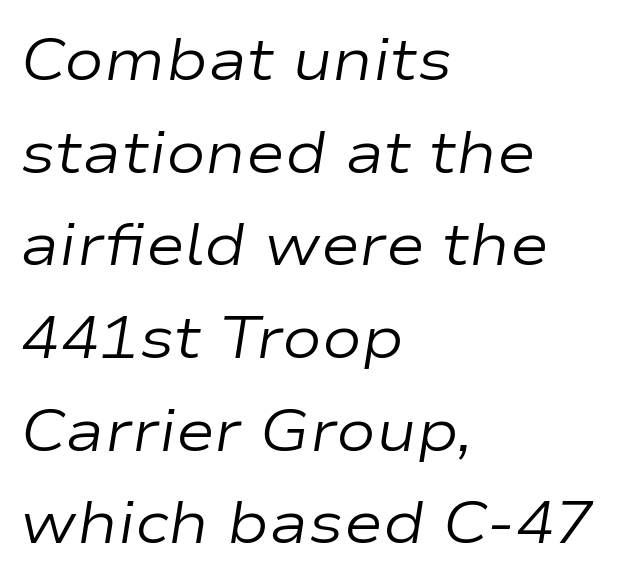
Unmarked baselines from the first word to the last. Spacing verdict: proportional, widths tailored to each character. The passage shown leans; its letterforms are oblique. Inter-character spacing is left at the font's built-in metrics.
